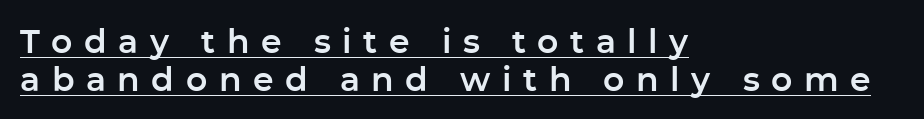
Q: Is the text italic (slanted)? A: No, it is upright.
Q: Is the typeface a serif or a sans-serif typeface? A: Sans-serif.
Q: Is the text underlined? A: Yes.
Q: How is the paragraph aligned? A: Left-aligned.
Q: Is the spacing between letters normal or unusually wide? A: Unusually wide.
Q: Is the spacing between lines tight, normal or loose? A: Tight.
Q: Width (condensed, normal, or wide)? A: Normal.
Q: Stroke contrast? A: Low.
Q: x-height? A: Medium.
Q: Monospaced? A: No.
